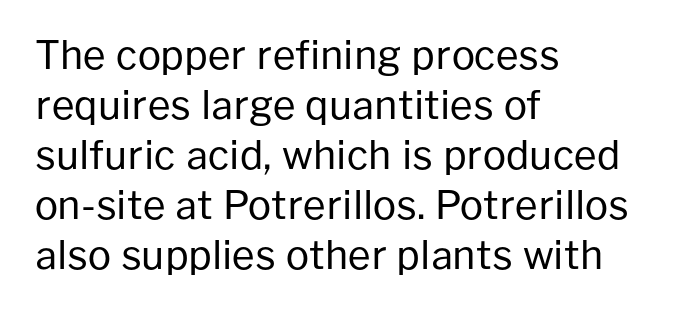
{"serif": "no", "italic": "no", "bold": "no", "weight": "regular", "width": "normal", "stroke_contrast": "low", "x_height": "medium", "monospaced": "no", "underline": "no", "align": "left", "line_spacing": "normal", "line_spacing_ratio": 1.28, "letter_spacing": "normal", "letter_spacing_em": 0.0, "glyph_px": 39}
